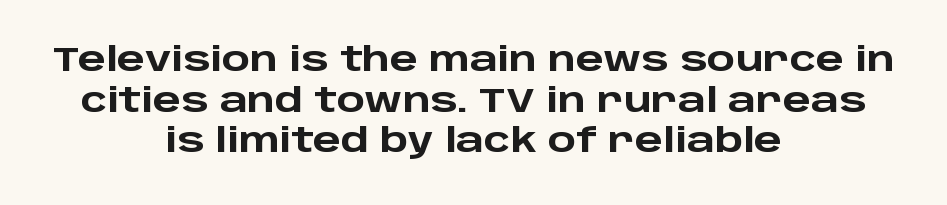
Underlining? Definitely not there. Nobody touched the tracking dial on this one. Strong, thick strokes mark this as bold type. A typesetter would call this proportional, since set widths differ per character. Italic: no, the glyphs are upright roman. Which margin do the lines hug? Neither — every line sits in the middle.
